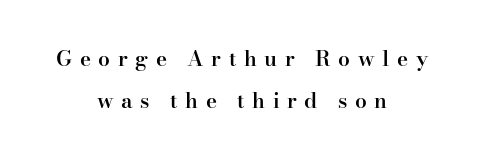
{"italic": "no", "bold": "semi", "underline": "no", "align": "center", "line_spacing": "loose", "line_spacing_ratio": 2.01, "letter_spacing": "wide", "letter_spacing_em": 0.36, "glyph_px": 21}
